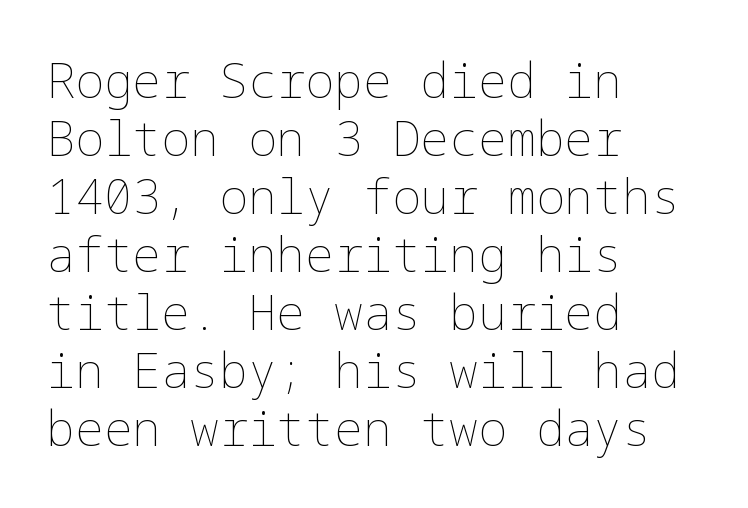
Is this a heavy cut? Hardly; it is regular or lighter. In CSS terms this would be text-align: left. Beneath every word, the page is bare. There is no visible air inserted between adjacent glyphs. Style check: upright.
